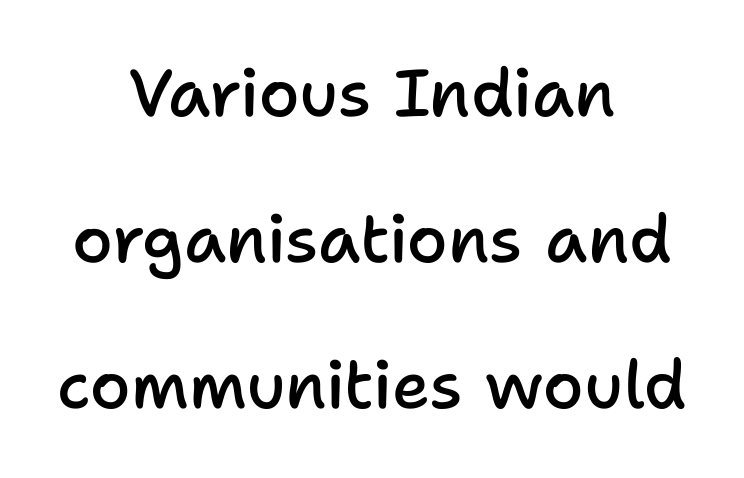
Emphasis by weight is partial: semibold. Is there much room between lines? Yes — plenty of vertical air separates them. The lines in this sample share a center point and differ in where they start and stop. The gaps between neighbouring characters are ordinary and unremarkable. Type without underlining. The type sits square on the baseline with zero lean.
